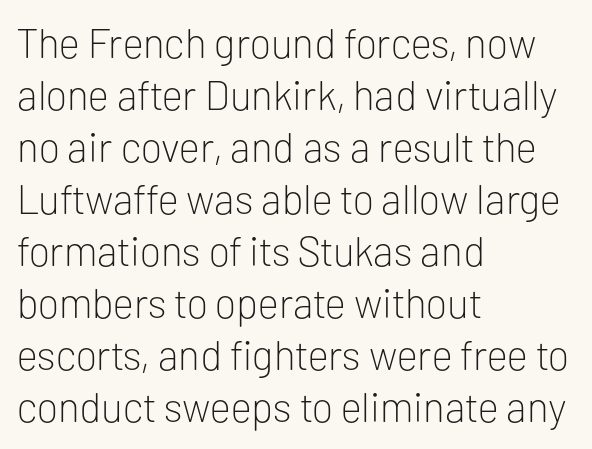
A light-to-regular cut is what we see here. Regular leading. Notice how the stems are strictly vertical — no italics here. This rendering leaves character spacing at its baseline value. Lines of text with bare space underneath. The passage shown is typeset with a sans-serif family.
